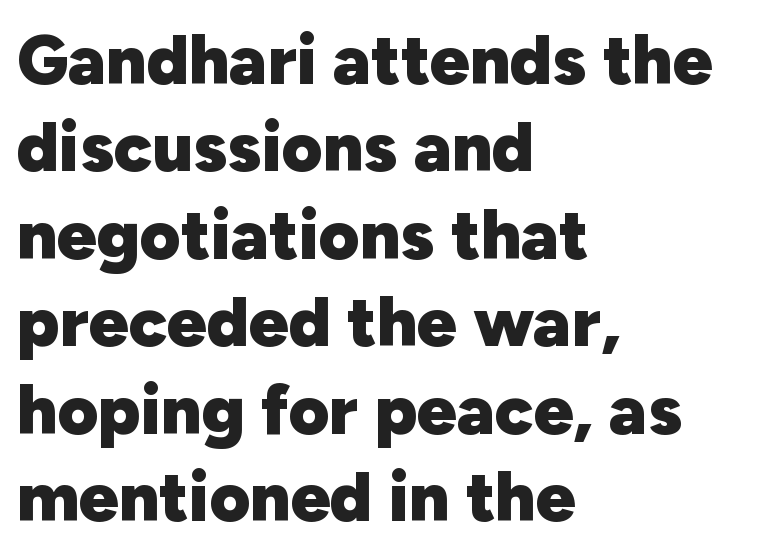
The image shows 70 px heavy sans-serif type, upright; set left-aligned, normal line spacing (1.25x), normal letter spacing, not underlined; low stroke contrast and a medium x-height.
